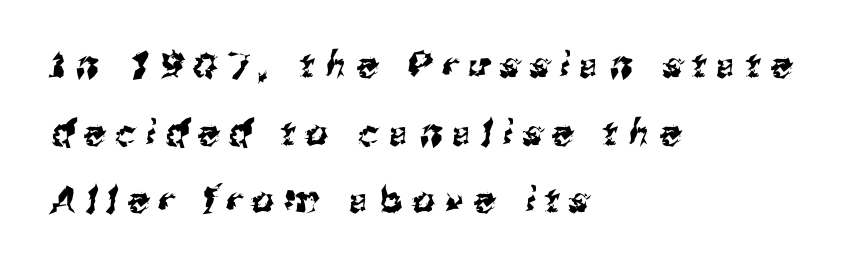
Q: Is the typeface a serif or a sans-serif typeface? A: Sans-serif.
Q: Is the text underlined? A: No.
Q: How is the paragraph aligned? A: Left-aligned.
Q: Is the spacing between letters normal or unusually wide? A: Unusually wide.
Q: Is the spacing between lines tight, normal or loose? A: Loose.
Q: Width (condensed, normal, or wide)? A: Normal.
Q: Stroke contrast? A: Medium.
Q: x-height? A: Medium.
Q: Monospaced? A: No.
